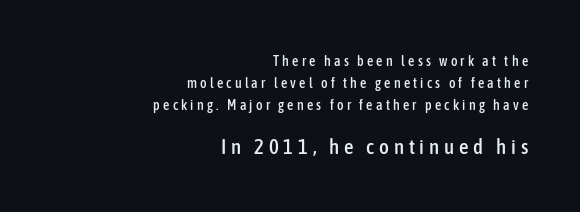
{"italic": "no", "underline": "no", "align": "right", "line_spacing": "normal", "line_spacing_ratio": 1.56, "letter_spacing": "wide", "letter_spacing_em": 0.23, "larger_block": "second", "size_ratio": 1.5, "glyph_px": 21}
